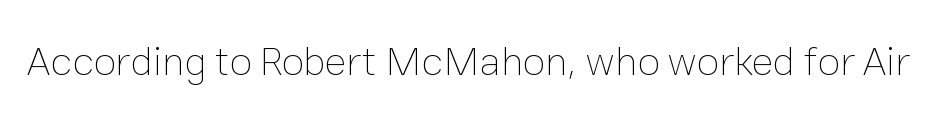
{"italic": "no", "bold": "no", "weight": "thin", "width": "normal", "stroke_contrast": "low", "x_height": "medium", "monospaced": "no", "underline": "no", "letter_spacing": "normal", "letter_spacing_em": 0.0, "glyph_px": 41}
